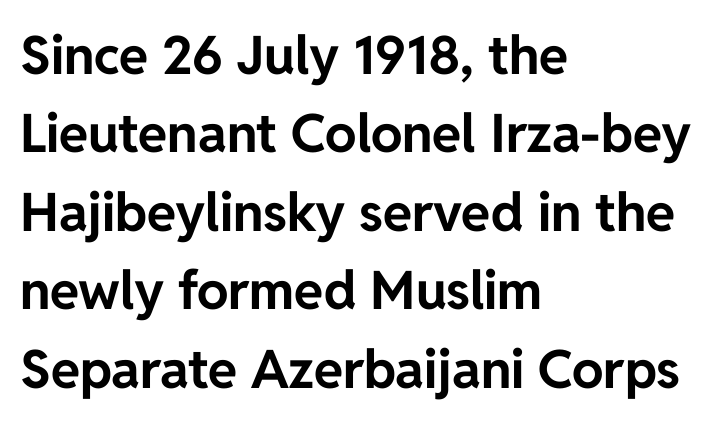
Note the varied advance widths — an 'i' is clearly narrower than an 'm'. The letters stand straight up with perfectly vertical stems. Short note: letters normally spaced. The rendering uses a moderate line-height, typical for paragraphs.
